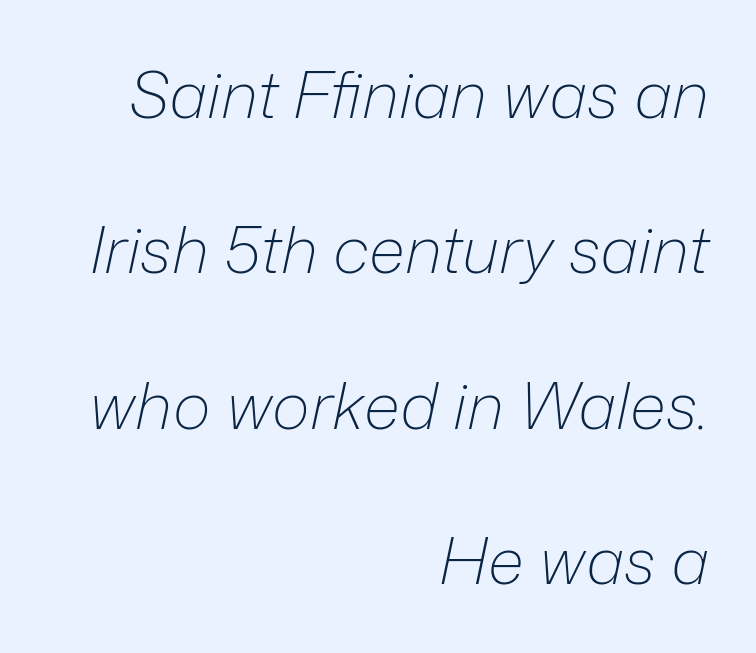
Q: Is the text bold? A: No.
Q: Is the text italic (slanted)? A: Yes, it leans right by about 12 degrees.
Q: Is the text underlined? A: No.
Q: How is the paragraph aligned? A: Right-aligned.
Q: Is the spacing between letters normal or unusually wide? A: Normal.
Q: Is the spacing between lines tight, normal or loose? A: Loose.
Q: Width (condensed, normal, or wide)? A: Normal.
Q: Stroke contrast? A: Low.
Q: x-height? A: Medium.
Q: Monospaced? A: No.
